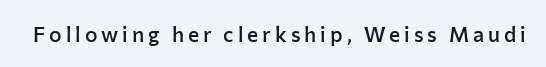
The image shows 21 px text type, upright; set not underlined.
